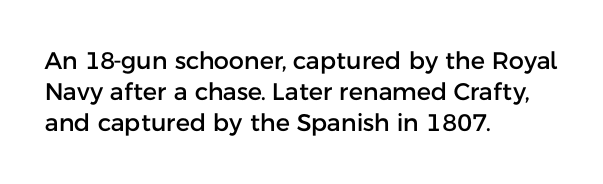
The image shows 24 px text type, upright; set left-aligned, normal line spacing (1.3x), normal letter spacing, not underlined.
